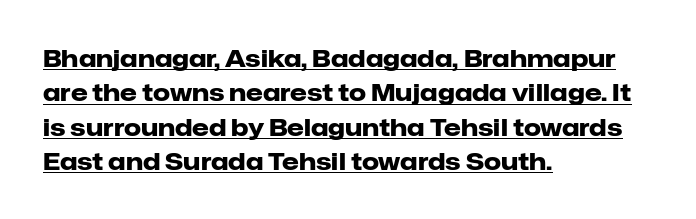
Q: Is the text bold? A: Yes.
Q: Is the text italic (slanted)? A: No, it is upright.
Q: Is the text underlined? A: Yes.
Q: How is the paragraph aligned? A: Left-aligned.
Q: Is the spacing between letters normal or unusually wide? A: Normal.
Q: Is the spacing between lines tight, normal or loose? A: Normal.
